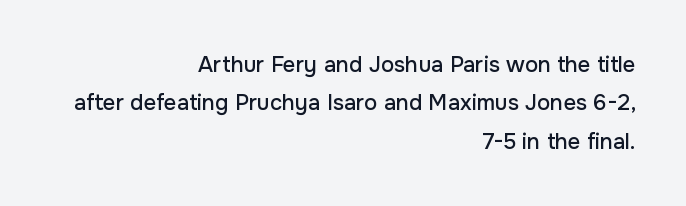
Casual observation: everything's shoved over to the right. Bare-footed words on every line. Look at the tracking — it's just the regular setting, nothing added. This is the regular roman posture of the typeface.
